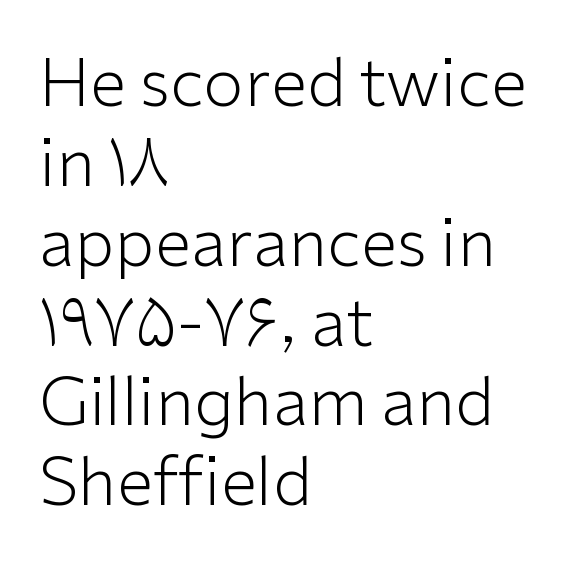
Q: Is the text bold? A: No.
Q: Is the text italic (slanted)? A: No, it is upright.
Q: Is the typeface a serif or a sans-serif typeface? A: Sans-serif.
Q: Is the text underlined? A: No.
Q: How is the paragraph aligned? A: Left-aligned.
Q: Is the spacing between letters normal or unusually wide? A: Normal.
Q: Width (condensed, normal, or wide)? A: Normal.
Q: Stroke contrast? A: Low.
Q: x-height? A: Medium.
Q: Monospaced? A: No.
